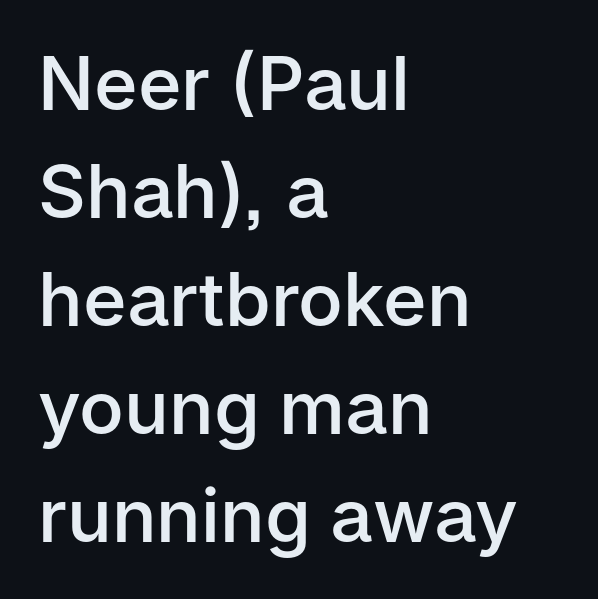
{"serif": "no", "italic": "no", "bold": "semi", "weight": "semibold", "width": "normal", "stroke_contrast": "low", "x_height": "medium", "monospaced": "no", "underline": "no", "align": "left", "line_spacing": "normal", "line_spacing_ratio": 1.46, "letter_spacing": "normal", "letter_spacing_em": 0.0, "glyph_px": 74}
